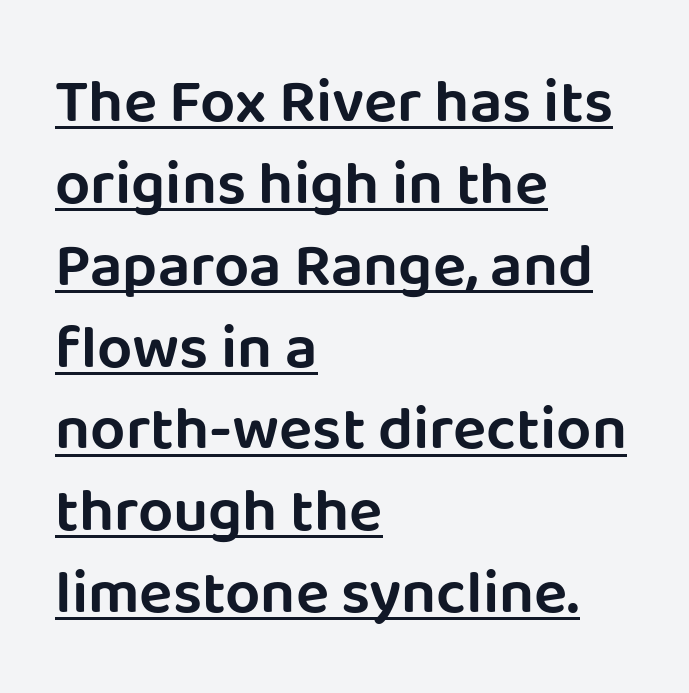
{"serif": "no", "italic": "no", "width": "normal", "stroke_contrast": "low", "x_height": "large", "monospaced": "no", "underline": "yes", "align": "left", "line_spacing": "normal", "line_spacing_ratio": 1.32, "letter_spacing": "normal", "letter_spacing_em": 0.0, "glyph_px": 62}
